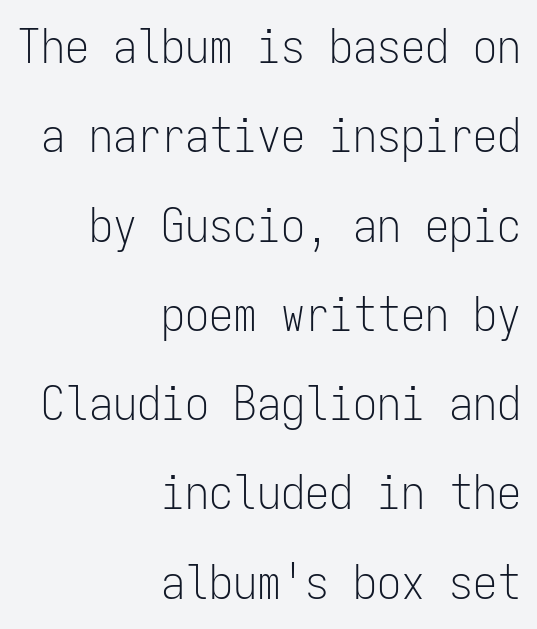
Q: Is the text bold? A: No.
Q: Is the text italic (slanted)? A: No, it is upright.
Q: Is the typeface a serif or a sans-serif typeface? A: Sans-serif.
Q: Is the text underlined? A: No.
Q: How is the paragraph aligned? A: Right-aligned.
Q: Is the spacing between letters normal or unusually wide? A: Normal.
Q: Width (condensed, normal, or wide)? A: Condensed.
Q: Stroke contrast? A: Low.
Q: x-height? A: Medium.
Q: Monospaced? A: Yes.
